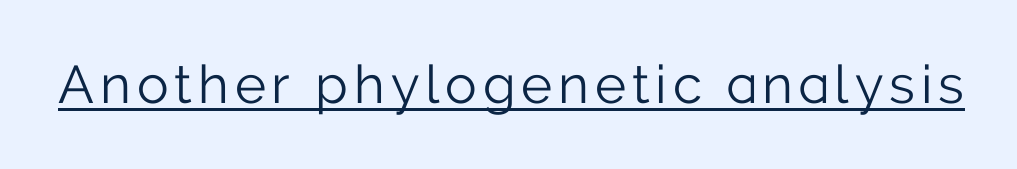
You can tell from the bare stems that sans-serif type was used. Looks like regular typesetting: each glyph gets only the width it needs. Is there an underline? Yes — a line sits under the letters. Unlike italic type, these characters show no tilt at all. The font sits on the lighter half of the weight spectrum, regular included.
